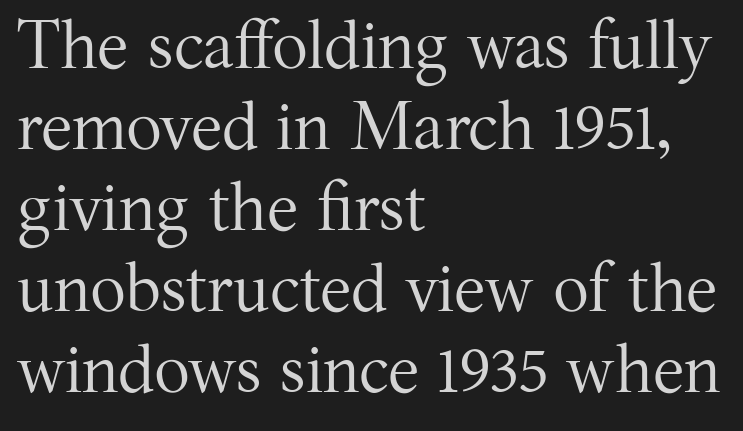
{"serif": "yes", "italic": "no", "bold": "no", "weight": "regular", "width": "normal", "stroke_contrast": "medium", "x_height": "medium", "monospaced": "no", "underline": "no", "align": "left", "line_spacing_ratio": 1.21, "letter_spacing": "normal", "letter_spacing_em": 0.0, "glyph_px": 67}
